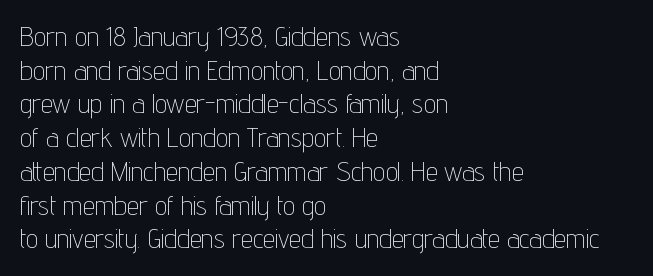
Whoever set this chose a conventional vertical rhythm. Each stroke keeps to a modest, everyday thickness or less. Is there any slant? The stems are plumb. Any mark beneath the type? The region is blank. Horizontal alignment here is leftward, the default for most running prose.
